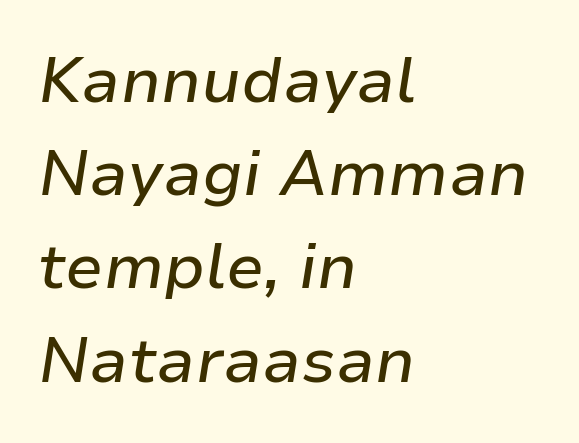
Each letter keeps its own natural width here, so spacing adapts to shape. How are the letters spaced? Ordinarily, with no added tracking. There's an unmistakable incline to the writing here. Does the leading feel generous? No, just average. The glyphs are unaccompanied by any horizontal stroke below them. Every row of glyphs begins at an identical x-position on the left.
